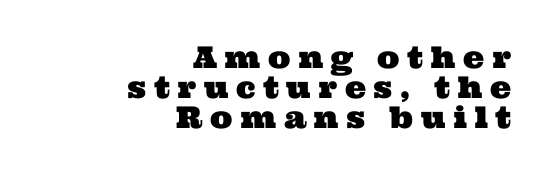
{"serif": "yes", "width": "wide", "stroke_contrast": "medium", "x_height": "medium", "monospaced": "no", "underline": "no", "align": "right", "line_spacing": "tight", "line_spacing_ratio": 1.0, "letter_spacing": "wide", "letter_spacing_em": 0.25, "glyph_px": 30}
